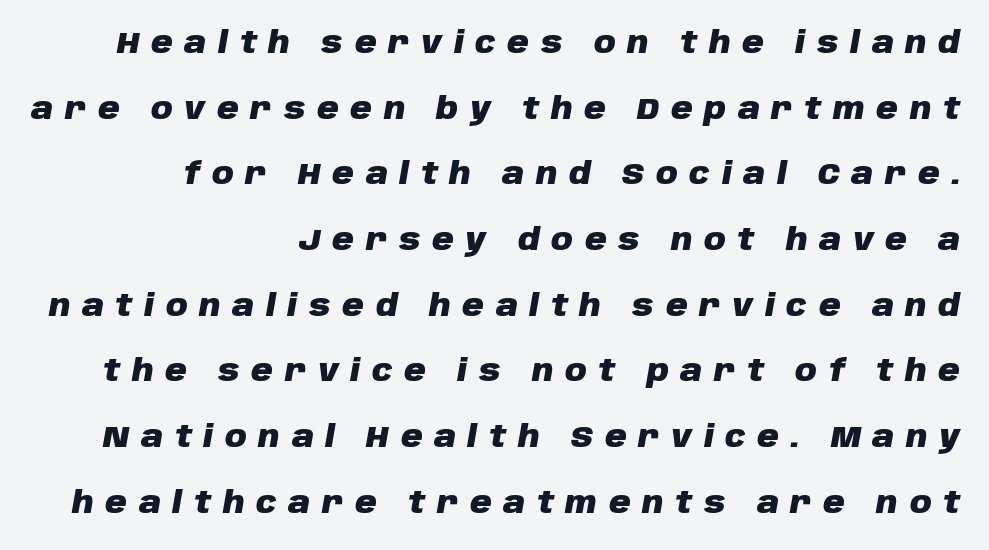
{"italic": "yes", "lean": "right", "slant_degrees": 10, "bold": "yes", "weight": "heavy", "width": "normal", "stroke_contrast": "low", "x_height": "large", "monospaced": "no", "underline": "no", "align": "right", "line_spacing": "loose", "line_spacing_ratio": 2.19, "letter_spacing": "wide", "letter_spacing_em": 0.39, "glyph_px": 30}
